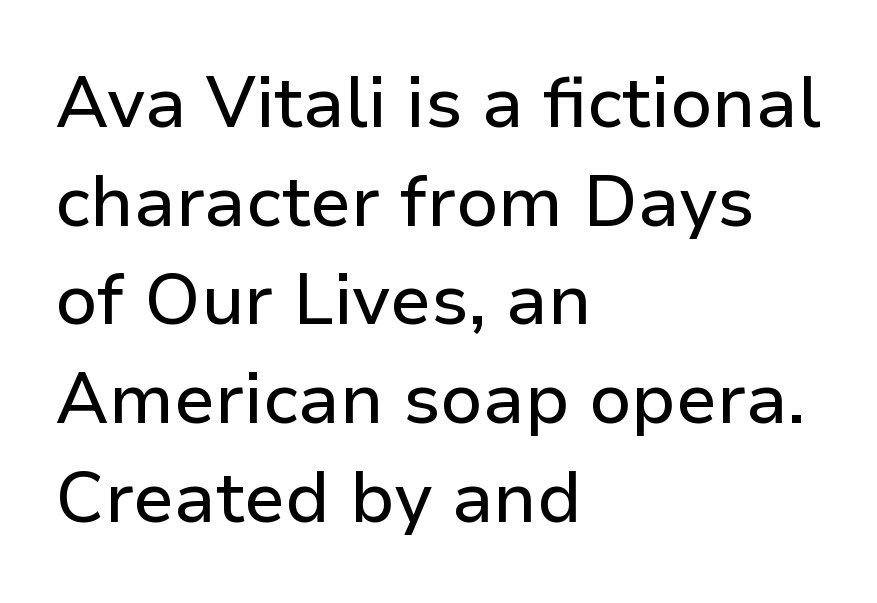
{"serif": "no", "italic": "no", "width": "normal", "stroke_contrast": "low", "x_height": "medium", "monospaced": "no", "underline": "no", "align": "left", "line_spacing": "normal", "line_spacing_ratio": 1.39, "letter_spacing": "normal", "letter_spacing_em": 0.0, "glyph_px": 71}
